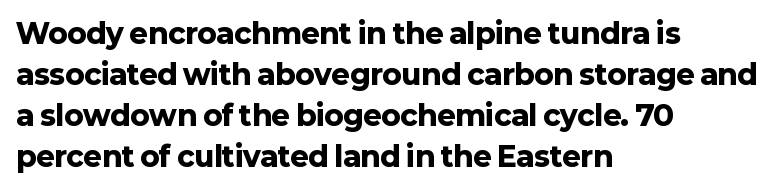
{"serif": "no", "italic": "no", "bold": "yes", "weight": "heavy", "width": "normal", "stroke_contrast": "low", "x_height": "medium", "monospaced": "no", "underline": "no", "align": "left", "line_spacing": "normal", "line_spacing_ratio": 1.47, "letter_spacing": "normal", "letter_spacing_em": 0.0, "glyph_px": 28}
